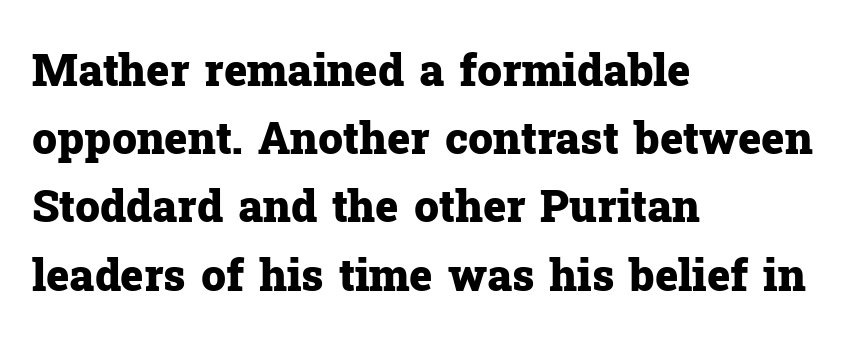
The image shows 44 px heavy serif type, upright; set left-aligned, normal line spacing (1.55x), normal letter spacing, not underlined; low stroke contrast and a medium x-height.
